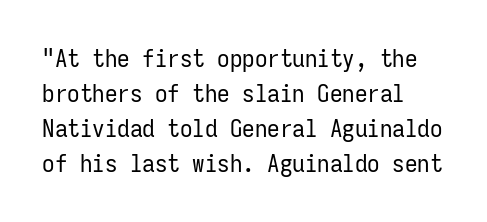
{"italic": "no", "bold": "no", "underline": "no", "align": "left", "line_spacing": "normal", "line_spacing_ratio": 1.4, "letter_spacing": "normal", "letter_spacing_em": 0.0, "glyph_px": 25}
